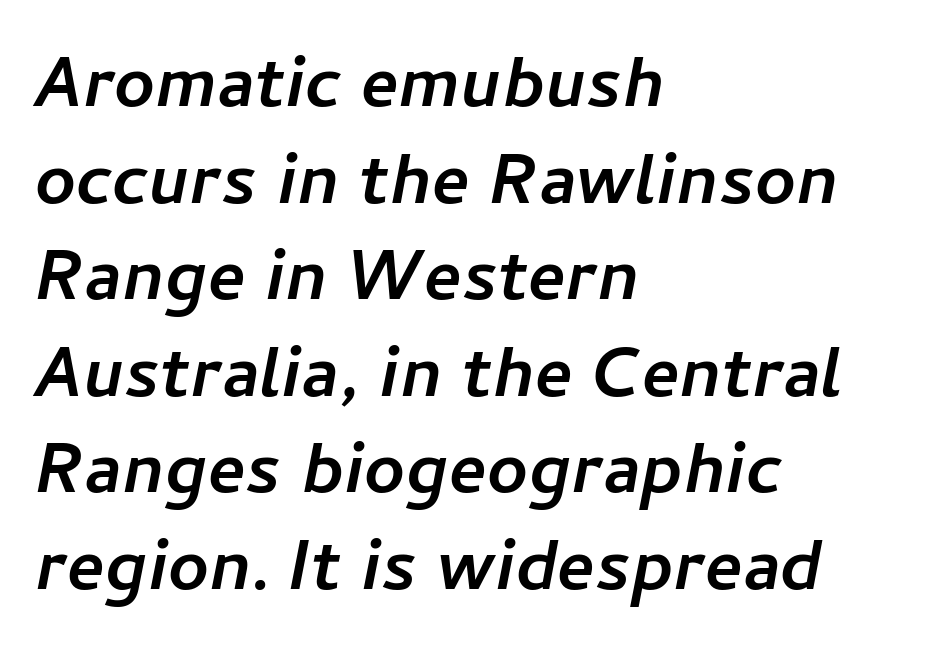
{"italic": "yes", "lean": "right", "slant_degrees": 11, "bold": "yes", "weight": "semibold", "width": "normal", "stroke_contrast": "low", "x_height": "medium", "monospaced": "no", "underline": "no", "align": "left", "line_spacing": "normal", "line_spacing_ratio": 1.36, "letter_spacing": "normal", "letter_spacing_em": 0.0, "glyph_px": 71}
